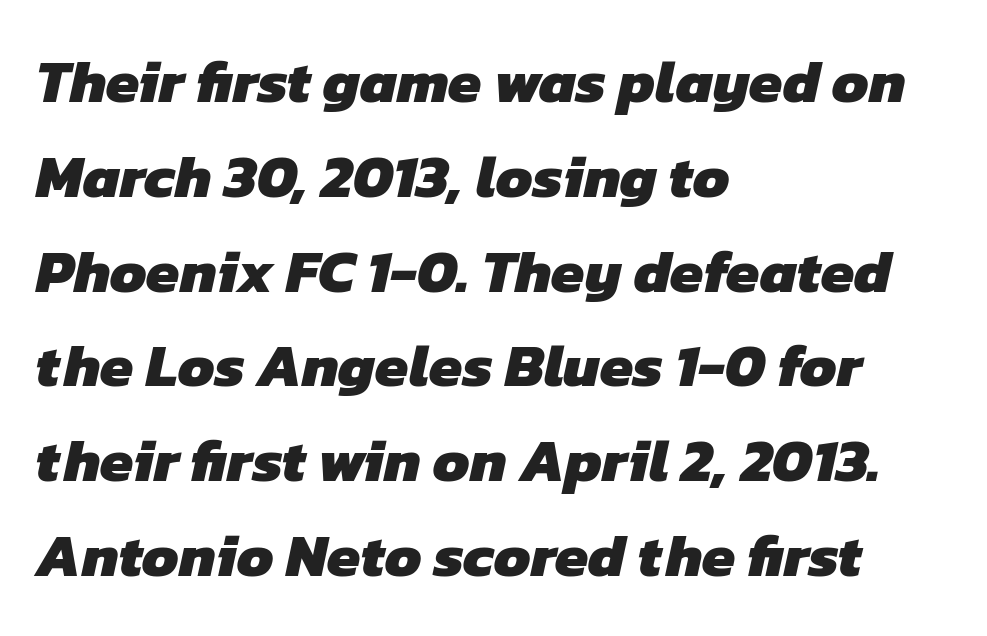
{"serif": "no", "bold": "yes", "weight": "heavy", "width": "normal", "stroke_contrast": "low", "x_height": "medium", "monospaced": "no", "underline": "no", "align": "left", "line_spacing": "normal", "line_spacing_ratio": 1.58, "letter_spacing": "normal", "letter_spacing_em": 0.0, "glyph_px": 60}
